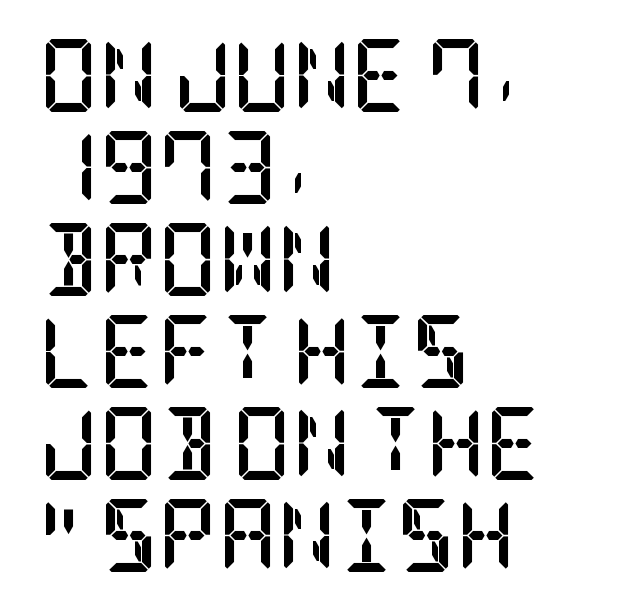
The gap between lines stays unmarked. A typesetter would mark this as roman, not italic. Casual observation: everything's shoved over to the left. The letters carry serifs — small finishing strokes at the ends of their stems. A typesetter would call this leading conventional body-copy spacing.
